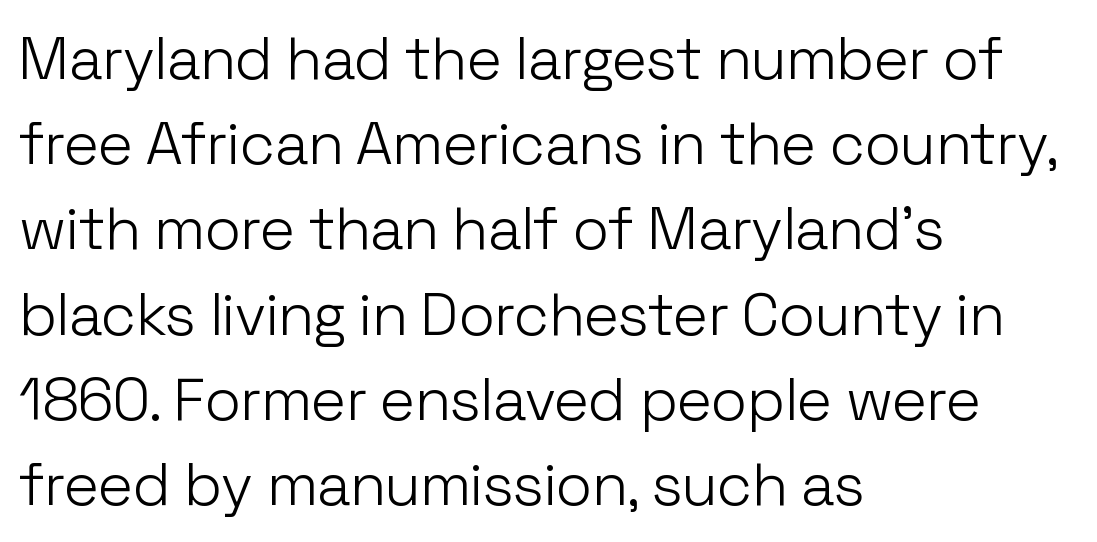
Does the lettering tilt? It doesn't — this is upright. A sans-serif font was chosen for this passage. Whoever set this chose a conventional vertical rhythm. Each letter keeps its own natural width here, so spacing adapts to shape. A typesetter would call this zero additional tracking. The baseline area is clear.
